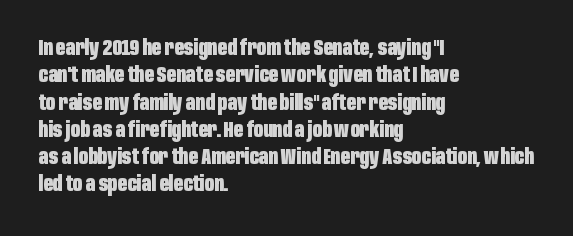
The image shows 21 px bold type, upright; set left-aligned, normal line spacing (1.3x), normal letter spacing, not underlined.
